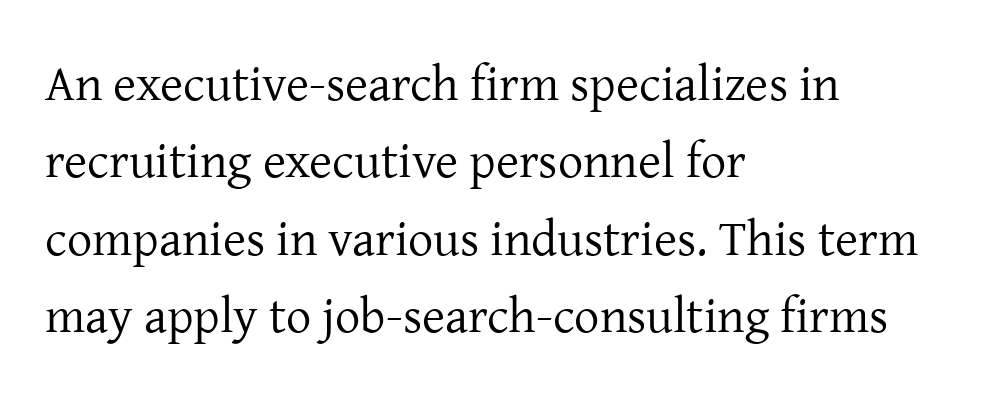
Q: Is the text bold? A: No.
Q: Is the text italic (slanted)? A: No, it is upright.
Q: Is the typeface a serif or a sans-serif typeface? A: Serif.
Q: Is the text underlined? A: No.
Q: How is the paragraph aligned? A: Left-aligned.
Q: Is the spacing between letters normal or unusually wide? A: Normal.
Q: Is the spacing between lines tight, normal or loose? A: Normal.
Q: Width (condensed, normal, or wide)? A: Normal.
Q: Stroke contrast? A: Low.
Q: x-height? A: Medium.
Q: Monospaced? A: No.
